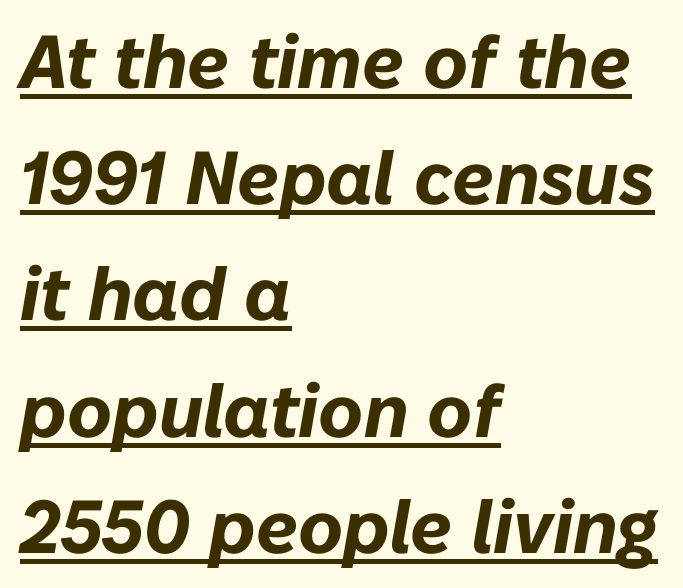
Q: Is the text bold? A: Yes.
Q: Is the text italic (slanted)? A: Yes, it leans right by about 10 degrees.
Q: Is the text underlined? A: Yes.
Q: How is the paragraph aligned? A: Left-aligned.
Q: Is the spacing between letters normal or unusually wide? A: Normal.
Q: Is the spacing between lines tight, normal or loose? A: Normal.
Q: Width (condensed, normal, or wide)? A: Normal.
Q: Stroke contrast? A: Low.
Q: x-height? A: Medium.
Q: Monospaced? A: No.
